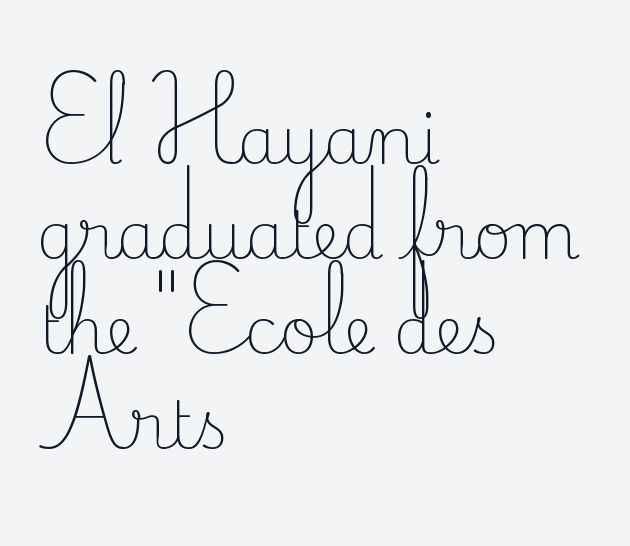
Notice how the passage keeps a crisp vertical edge on the left only. Do the characters align in a grid? No, the font is proportional. The lettering holds an erect, upright posture throughout. The words here are not underlined.
